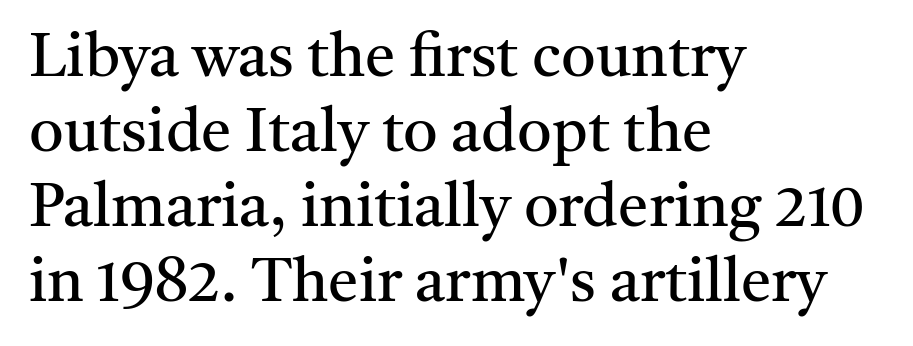
The glyphs are unaccompanied by any horizontal stroke below them. Inter-character spacing is left at the font's built-in metrics. These lines are rendered in a variable-pitch font. The face looks like a standard text weight, possibly lighter.
